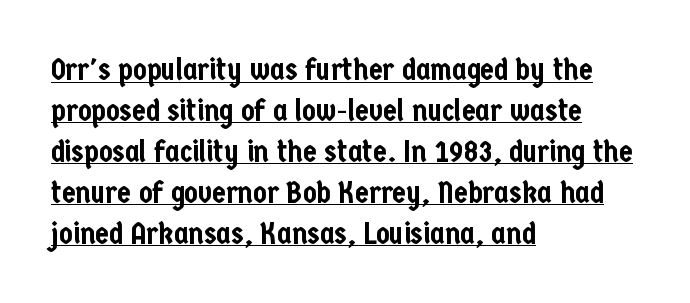
I'd call this a sans setting — the letters go barefoot. This sample keeps an unexceptional amount of space between lines. A continuous stroke trails under the words, as in a hyperlink. The letters stand straight up with perfectly vertical stems. Each line starts at the same left margin while the right side varies.
